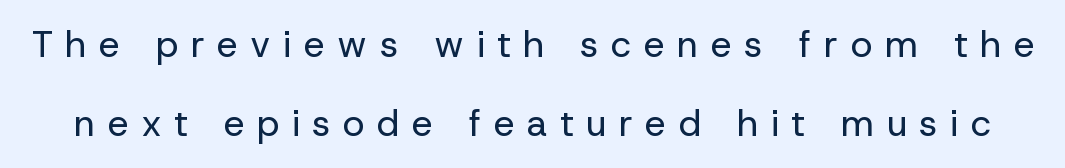
{"serif": "no", "italic": "no", "bold": "no", "weight": "regular", "width": "normal", "stroke_contrast": "low", "x_height": "medium", "monospaced": "no", "underline": "no", "line_spacing": "loose", "line_spacing_ratio": 2.14, "letter_spacing": "wide", "letter_spacing_em": 0.34, "glyph_px": 37}
